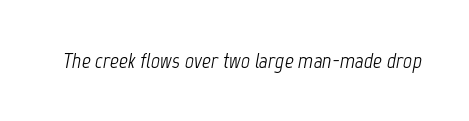
{"italic": "yes", "lean": "right", "slant_degrees": 12, "bold": "no", "underline": "no", "letter_spacing": "normal", "letter_spacing_em": 0.0, "glyph_px": 22}
